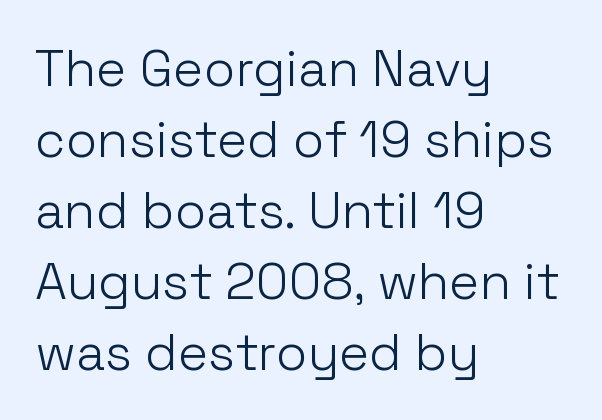
Q: Is the text bold? A: No.
Q: Is the text italic (slanted)? A: No, it is upright.
Q: Is the typeface a serif or a sans-serif typeface? A: Sans-serif.
Q: Is the text underlined? A: No.
Q: How is the paragraph aligned? A: Left-aligned.
Q: Is the spacing between letters normal or unusually wide? A: Normal.
Q: Is the spacing between lines tight, normal or loose? A: Normal.
Q: Width (condensed, normal, or wide)? A: Normal.
Q: Stroke contrast? A: Low.
Q: x-height? A: Medium.
Q: Monospaced? A: No.
